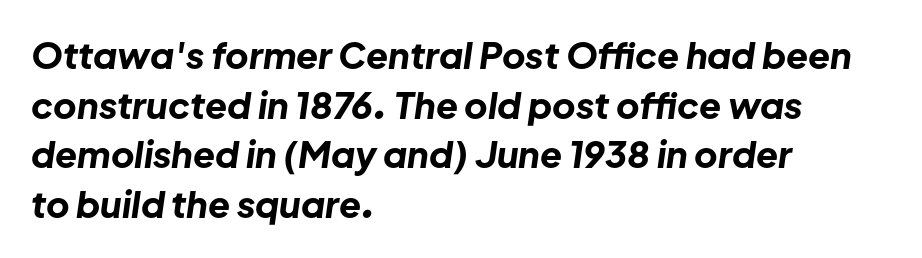
The image shows 36 px bold type, italic (leaning right); set left-aligned, normal line spacing (1.38x), normal letter spacing, not underlined; low stroke contrast and a medium x-height.
